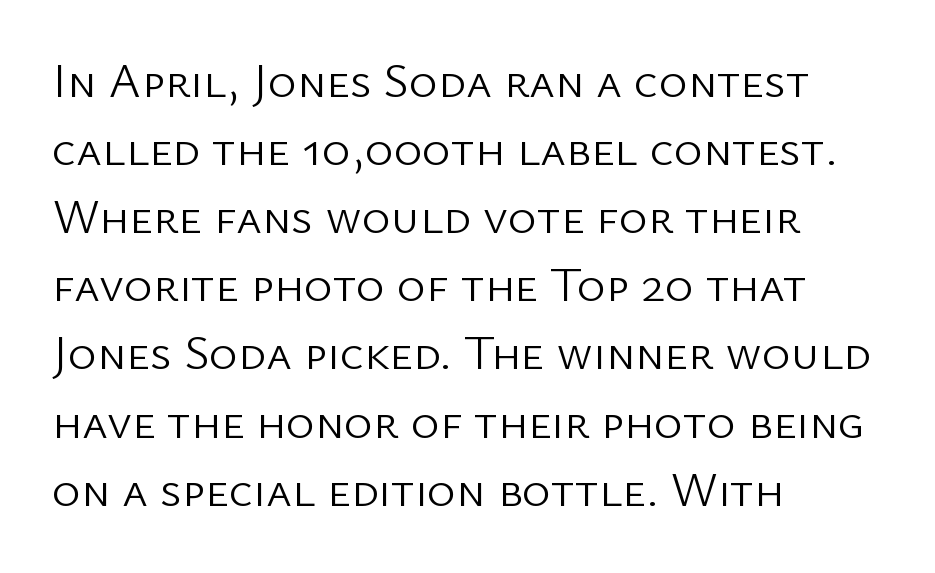
The image shows 49 px light sans-serif type, upright; set left-aligned, normal line spacing (1.39x), normal letter spacing, not underlined; low stroke contrast and a medium x-height.
